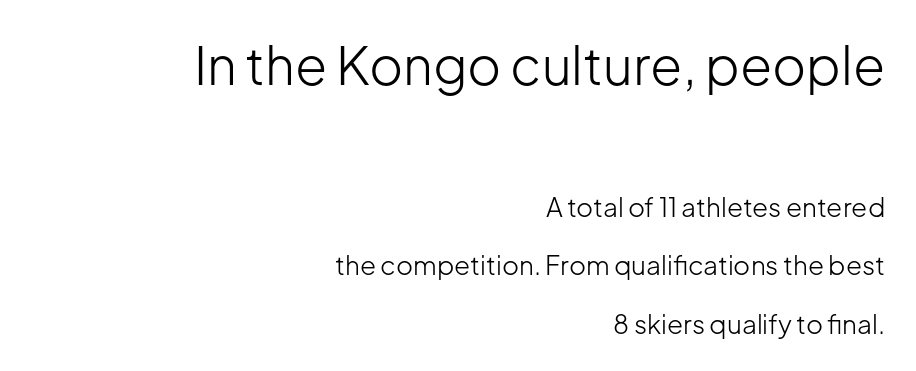
{"serif": "no", "italic": "no", "bold": "no", "weight": "light", "width": "normal", "stroke_contrast": "low", "x_height": "medium", "monospaced": "no", "underline": "no", "align": "right", "line_spacing": "loose", "line_spacing_ratio": 2.25, "letter_spacing": "normal", "letter_spacing_em": 0.0, "larger_block": "first", "size_ratio": 2.0, "glyph_px": 52}
